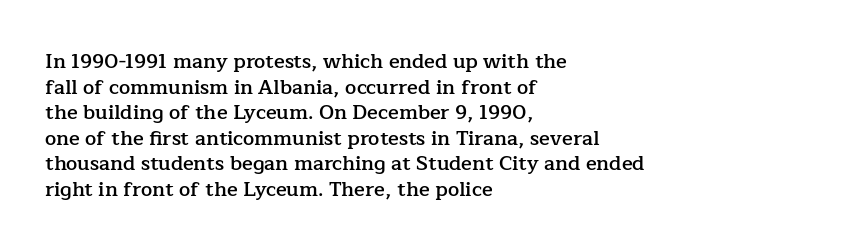
Q: Is the text bold? A: Semi-bold.
Q: Is the text italic (slanted)? A: No, it is upright.
Q: Is the text underlined? A: No.
Q: How is the paragraph aligned? A: Left-aligned.
Q: Is the spacing between letters normal or unusually wide? A: Normal.
Q: Is the spacing between lines tight, normal or loose? A: Normal.
